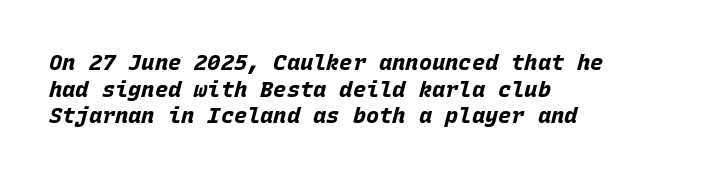
{"italic": "yes", "lean": "right", "slant_degrees": 15, "bold": "yes", "underline": "no", "align": "left", "line_spacing_ratio": 1.21, "letter_spacing": "normal", "letter_spacing_em": 0.0, "glyph_px": 22}
